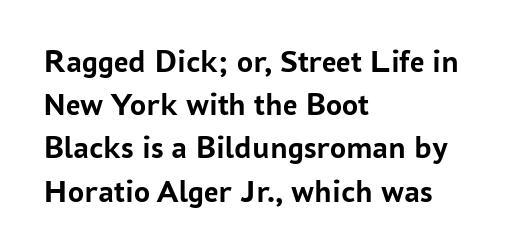
Q: Is the text bold? A: Yes.
Q: Is the text italic (slanted)? A: No, it is upright.
Q: Is the typeface a serif or a sans-serif typeface? A: Sans-serif.
Q: Is the text underlined? A: No.
Q: How is the paragraph aligned? A: Left-aligned.
Q: Is the spacing between letters normal or unusually wide? A: Normal.
Q: Is the spacing between lines tight, normal or loose? A: Normal.
Q: Width (condensed, normal, or wide)? A: Normal.
Q: Stroke contrast? A: Low.
Q: x-height? A: Medium.
Q: Monospaced? A: No.
